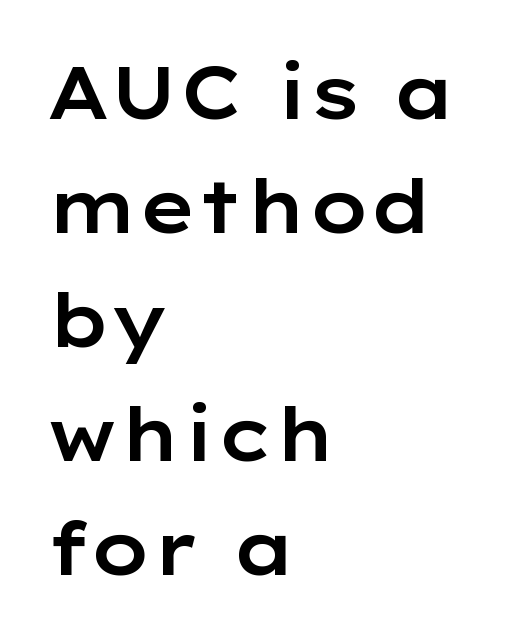
{"serif": "no", "italic": "no", "width": "wide", "stroke_contrast": "low", "x_height": "medium", "monospaced": "no", "underline": "no", "align": "left", "line_spacing": "normal", "line_spacing_ratio": 1.56, "letter_spacing": "normal", "letter_spacing_em": 0.0, "glyph_px": 73}
